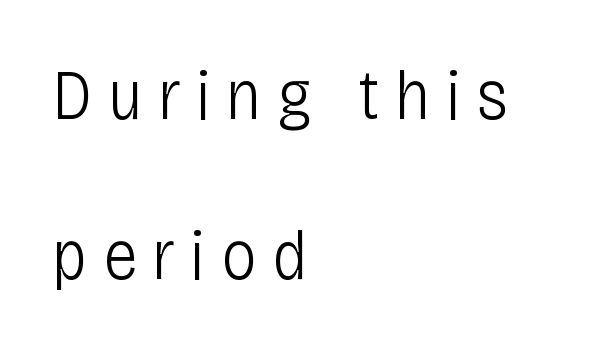
The image shows 72 px light, condensed sans-serif type, upright; set left-aligned, loose line spacing (2.22x), unusually wide letter spacing (+0.21 em), not underlined; low stroke contrast and a large x-height.
